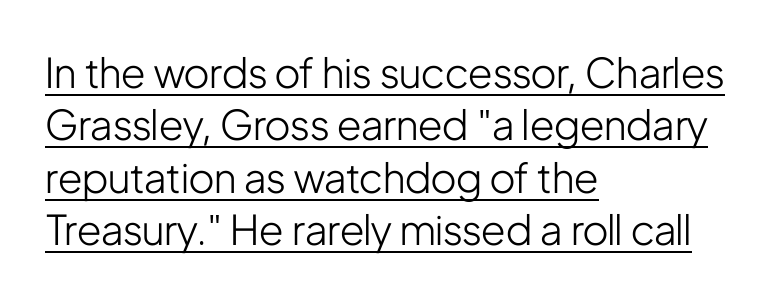
Weight: in the light-to-regular range. The passage shown has conventional tracking throughout. Whoever set this chose a conventional vertical rhythm. Caption: lettering with a line underneath. Look at the bottom of the vertical strokes: they stop flat, with no serifs.
